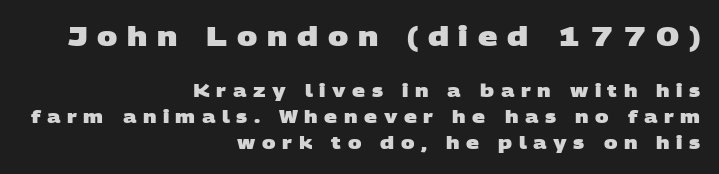
The image shows 27 px bold type; set right-aligned, normal line spacing (1.44x), unusually wide letter spacing (+0.36 em), not underlined; the first (top) block is 1.5x larger.
